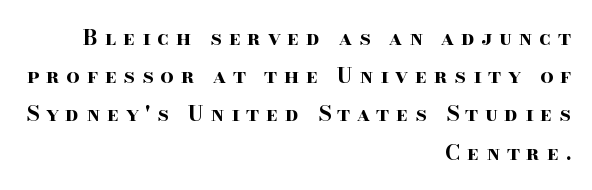
Glyph-to-glyph distance is far greater than everyday printed text. Each row of text sits above clean, open space. Italic? Not at all — the glyphs are vertical. All the whitespace from short lines collects on the left.
